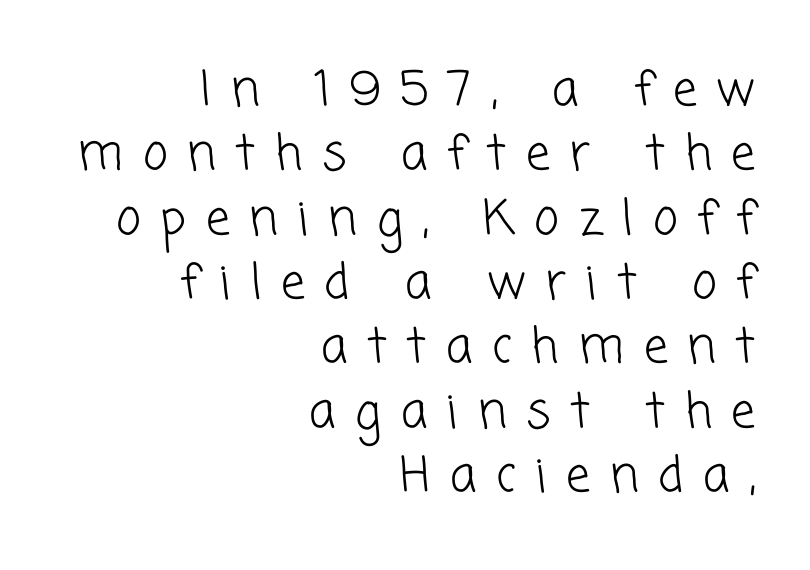
{"serif": "no", "bold": "no", "weight": "light", "width": "normal", "stroke_contrast": "low", "x_height": "medium", "monospaced": "no", "underline": "no", "align": "right", "line_spacing": "normal", "line_spacing_ratio": 1.34, "letter_spacing": "wide", "letter_spacing_em": 0.41, "glyph_px": 48}
